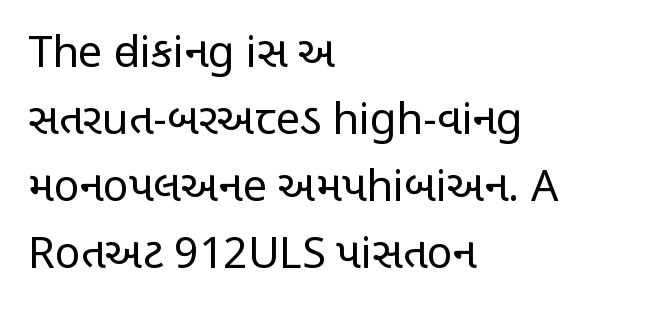
Q: Is the text bold? A: No.
Q: Is the text italic (slanted)? A: No, it is upright.
Q: Is the typeface a serif or a sans-serif typeface? A: Sans-serif.
Q: Is the text underlined? A: No.
Q: How is the paragraph aligned? A: Left-aligned.
Q: Is the spacing between letters normal or unusually wide? A: Normal.
Q: Is the spacing between lines tight, normal or loose? A: Normal.
Q: Width (condensed, normal, or wide)? A: Condensed.
Q: Stroke contrast? A: Low.
Q: x-height? A: Large.
Q: Monospaced? A: No.
